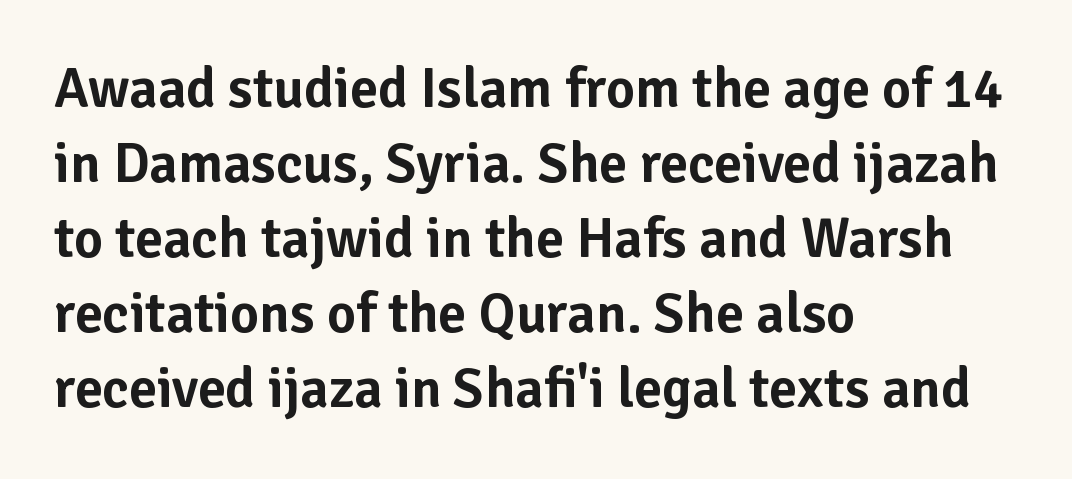
Q: Is the text italic (slanted)? A: No, it is upright.
Q: Is the typeface a serif or a sans-serif typeface? A: Sans-serif.
Q: Is the text underlined? A: No.
Q: How is the paragraph aligned? A: Left-aligned.
Q: Is the spacing between letters normal or unusually wide? A: Normal.
Q: Is the spacing between lines tight, normal or loose? A: Normal.
Q: Width (condensed, normal, or wide)? A: Normal.
Q: Stroke contrast? A: Low.
Q: x-height? A: Medium.
Q: Monospaced? A: No.
